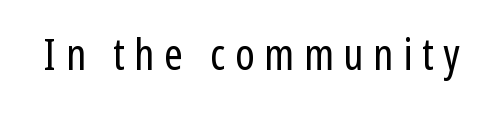
Q: Is the text bold? A: No.
Q: Is the text italic (slanted)? A: No, it is upright.
Q: Is the typeface a serif or a sans-serif typeface? A: Sans-serif.
Q: Is the text underlined? A: No.
Q: Is the spacing between letters normal or unusually wide? A: Unusually wide.
Q: Width (condensed, normal, or wide)? A: Condensed.
Q: Stroke contrast? A: Low.
Q: x-height? A: Medium.
Q: Monospaced? A: No.
